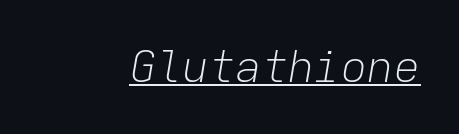
Tall strokes in this sample are angled rather than plumb. Bold? No — there's no thickening of the strokes. Notice how a bar underscores the lettering throughout. You could call the tracking neutral — neither tight nor loose. Do the characters align in a grid? Yes, the font is monospaced.
